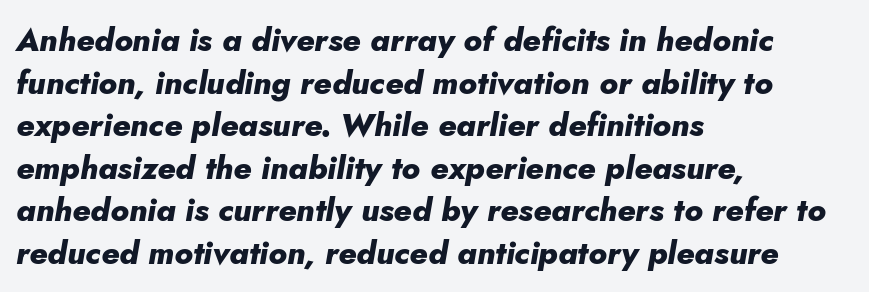
The image shows 32 px heavy type, italic (leaning right); set left-aligned, normal line spacing (1.33x), normal letter spacing, not underlined; low stroke contrast and a small x-height.
